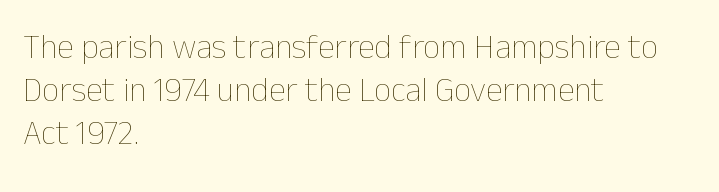
Q: Is the text bold? A: No.
Q: Is the text italic (slanted)? A: No, it is upright.
Q: Is the text underlined? A: No.
Q: How is the paragraph aligned? A: Left-aligned.
Q: Is the spacing between letters normal or unusually wide? A: Normal.
Q: Is the spacing between lines tight, normal or loose? A: Normal.
Q: Width (condensed, normal, or wide)? A: Normal.
Q: Stroke contrast? A: Low.
Q: x-height? A: Medium.
Q: Monospaced? A: No.
